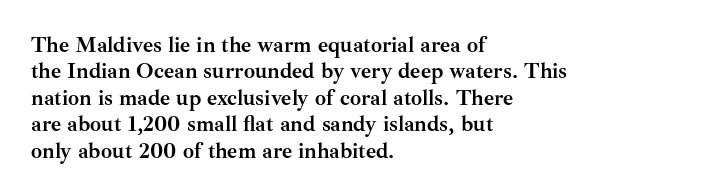
The image shows 22 px bold type, upright; set left-aligned, line spacing 1.2x, normal letter spacing, not underlined.
